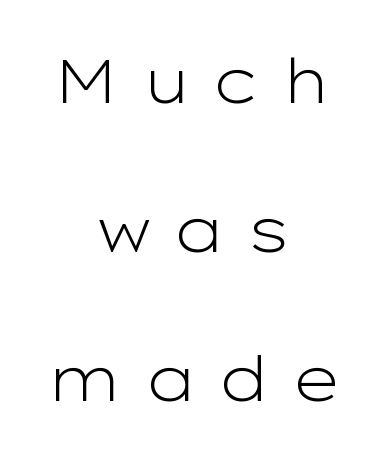
If you drew a line through each stem, it would be perfectly vertical. Short and long lines alike share a common midpoint. Descender tails drop into unmarked territory. Stem width sits at or under what a default text font uses.
